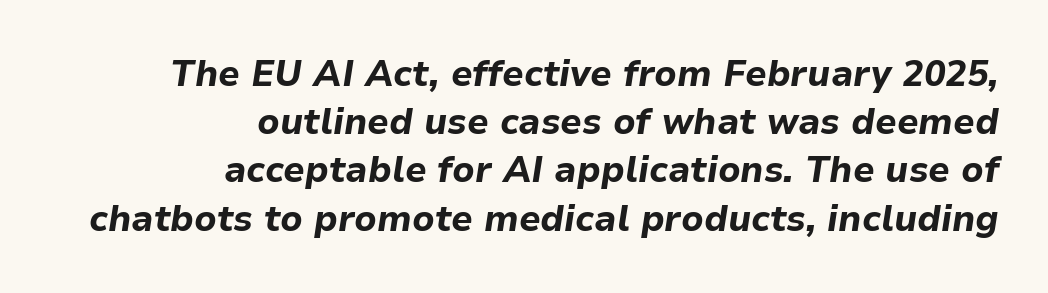
A bare baseline throughout the passage. The face used here has a pronounced slope to its letters. Students, note that the glyphs here touch the page at normal intervals. Is the block centered? No — it sits flush against the right margin. Do the characters align in a grid? No, the font is proportional.
